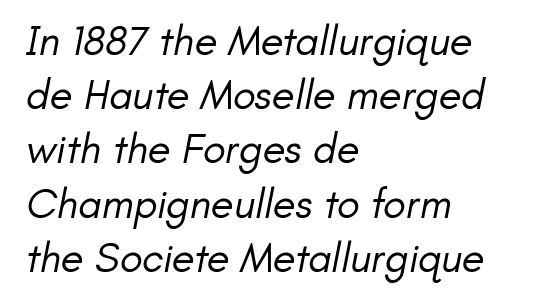
Q: Is the text bold? A: No.
Q: Is the typeface a serif or a sans-serif typeface? A: Sans-serif.
Q: Is the text underlined? A: No.
Q: How is the paragraph aligned? A: Left-aligned.
Q: Is the spacing between letters normal or unusually wide? A: Normal.
Q: Is the spacing between lines tight, normal or loose? A: Normal.
Q: Width (condensed, normal, or wide)? A: Normal.
Q: Stroke contrast? A: Low.
Q: x-height? A: Small.
Q: Monospaced? A: No.
